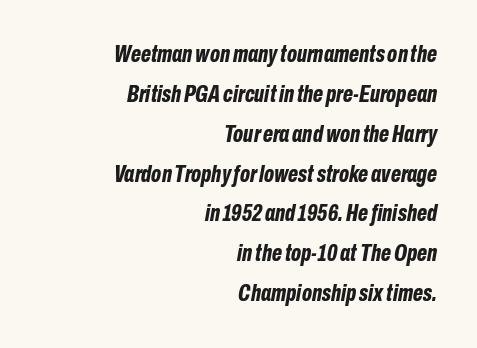
The image shows 24 px bold type, italic (leaning right); set right-aligned, normal line spacing (1.66x), normal letter spacing, not underlined.
